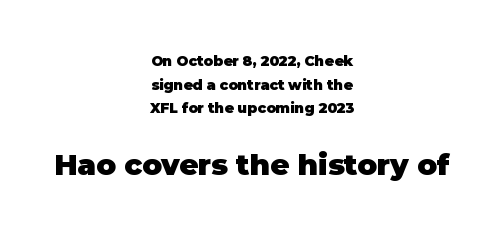
Casual observation: everything's sitting right in the middle. Rows of type keep a routine distance in the vertical direction. The later block is typeset at a bigger size than the earlier block. Font category for this specimen: sans-serif. Is this a fixed-width face? No — the glyphs have proportional, varying widths. Does the lettering tilt? It doesn't — this is upright.
